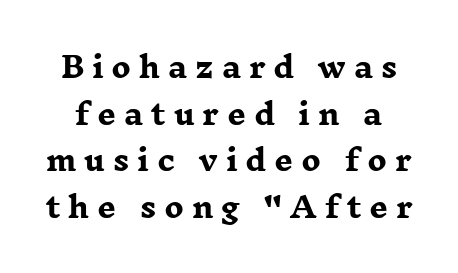
Does extra space separate the letters? Yes, quite a lot of it. The foot of each line stays bare and open. The passage shown is typed in a proportional face where columns would drift. Vertically, the passage feels balanced, rows spaced as you'd expect.
